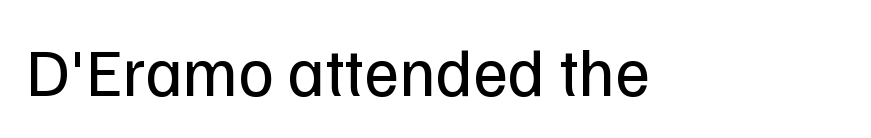
{"serif": "no", "italic": "no", "bold": "no", "weight": "regular", "width": "normal", "stroke_contrast": "low", "x_height": "medium", "monospaced": "no", "underline": "no", "letter_spacing": "normal", "letter_spacing_em": 0.0, "glyph_px": 68}
